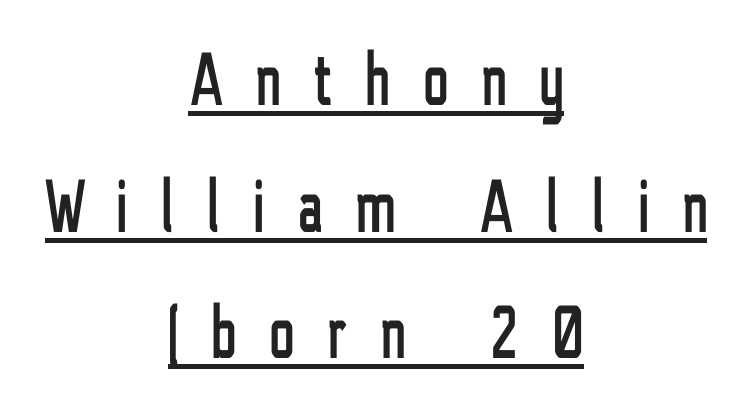
The passage is arranged like a title page — every line centered. The passage shown is typed in a proportional face where columns would drift. A continuous stroke trails under the words, as in a hyperlink. This rendering widens character spacing well past its baseline value. You can tell from the bare stems that sans-serif type was used.
